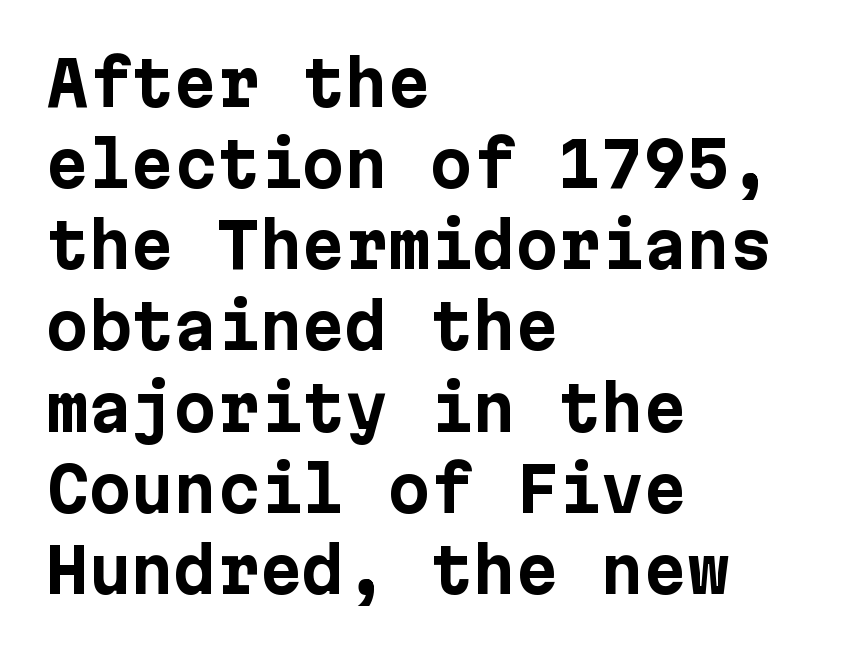
Q: Is the text bold? A: Yes.
Q: Is the text italic (slanted)? A: No, it is upright.
Q: Is the typeface a serif or a sans-serif typeface? A: Sans-serif.
Q: Is the text underlined? A: No.
Q: How is the paragraph aligned? A: Left-aligned.
Q: Is the spacing between letters normal or unusually wide? A: Normal.
Q: Is the spacing between lines tight, normal or loose? A: Normal.
Q: Width (condensed, normal, or wide)? A: Normal.
Q: Stroke contrast? A: Low.
Q: x-height? A: Medium.
